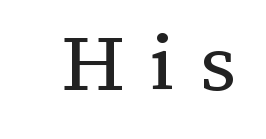
The image shows 78 px regular-weight serif type, upright; set unusually wide letter spacing (+0.31 em), not underlined; medium stroke contrast and a medium x-height.
